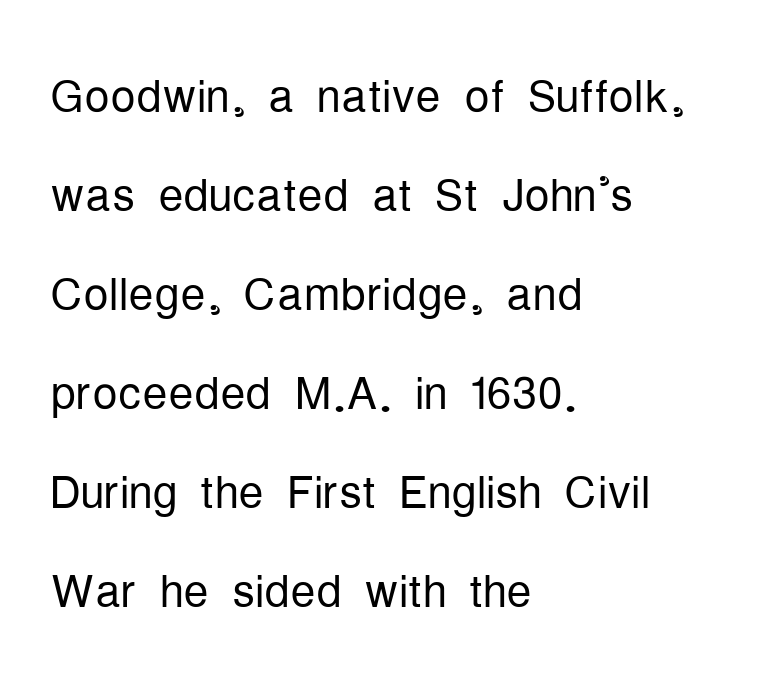
{"serif": "no", "italic": "no", "bold": "no", "weight": "light", "width": "condensed", "stroke_contrast": "low", "x_height": "medium", "monospaced": "no", "underline": "no", "align": "left", "line_spacing": "normal", "line_spacing_ratio": 1.57, "letter_spacing": "normal", "letter_spacing_em": 0.0, "glyph_px": 63}
